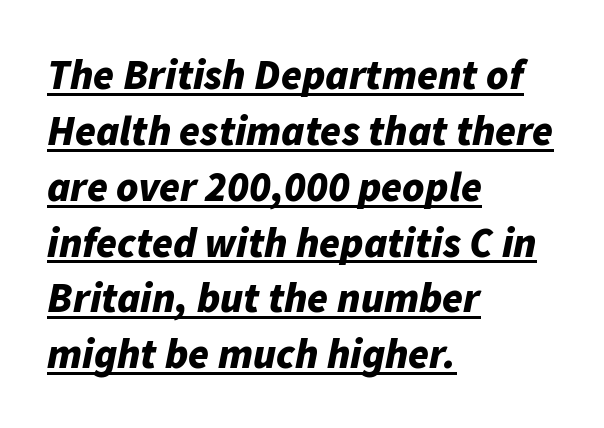
Q: Is the text bold? A: Yes.
Q: Is the text italic (slanted)? A: Yes, it leans right by about 11 degrees.
Q: Is the text underlined? A: Yes.
Q: How is the paragraph aligned? A: Left-aligned.
Q: Is the spacing between letters normal or unusually wide? A: Normal.
Q: Is the spacing between lines tight, normal or loose? A: Normal.
Q: Width (condensed, normal, or wide)? A: Normal.
Q: Stroke contrast? A: Low.
Q: x-height? A: Medium.
Q: Monospaced? A: No.
